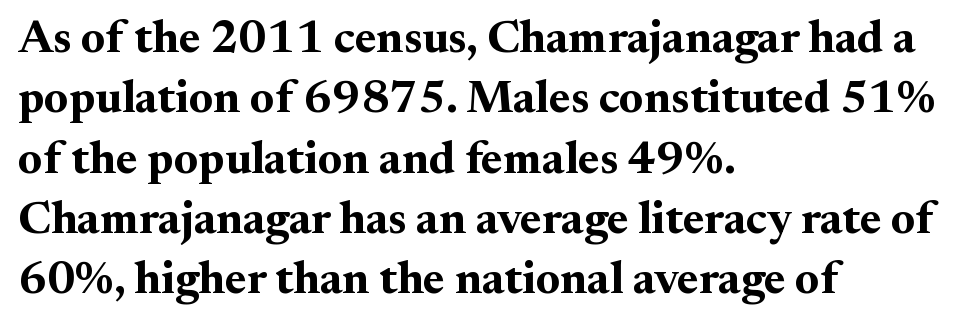
The rendering uses natural spacing where letterforms have individual widths. The strokes are fattened all the way to bold. The space directly below the letters is spotless. The characters display serif detailing at their extremities. How are the letters spaced? Ordinarily, with no added tracking. Teacher's note: observe the even left margin — that is flush-left alignment.
